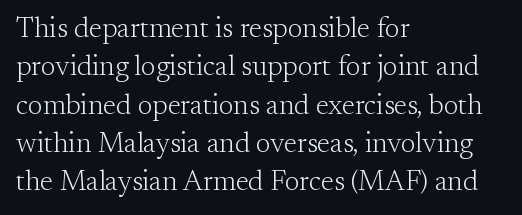
Letterform terminals end in serifs throughout the passage. These lines are rendered in a variable-pitch font. The weight would be labelled regular, book, light, or lighter still. Characters follow at the spacing the type designer built in. Regular leading.
